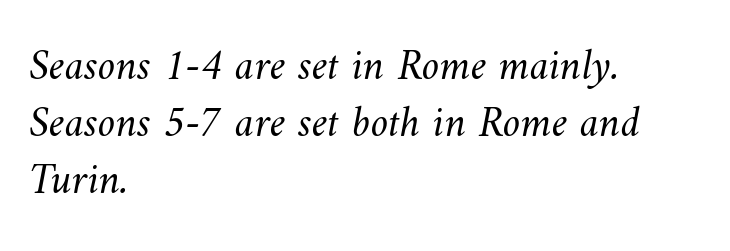
The font sits on the lighter half of the weight spectrum, regular included. Where is the straight margin? On the left. Here the designer chose a conventional face with non-uniform glyph widths. Any mark beneath the type? The region is blank.
